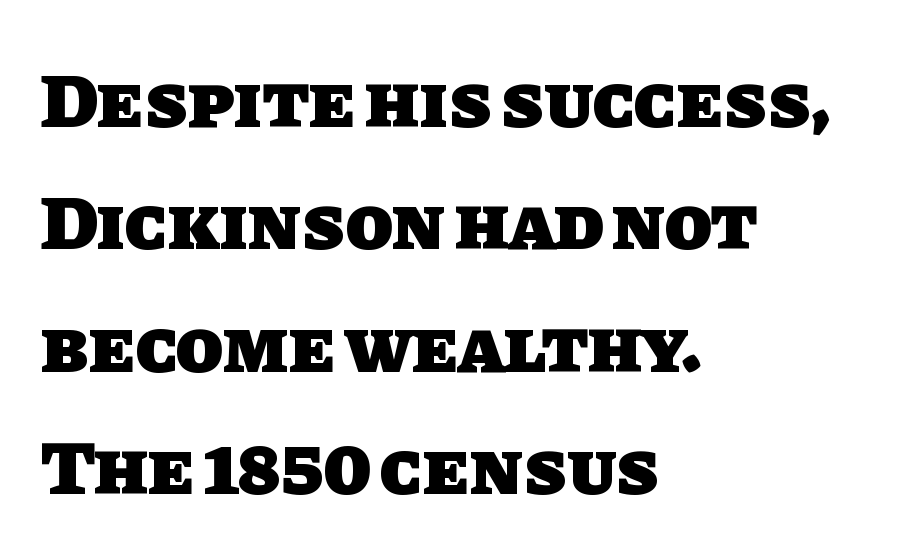
Font category for this specimen: sans-serif. Set as a true bold cut, around the 700 mark. Rule under the text: the space is simply empty. Here the designer chose a conventional face with non-uniform glyph widths. Short and long lines alike share a common starting point at left.
